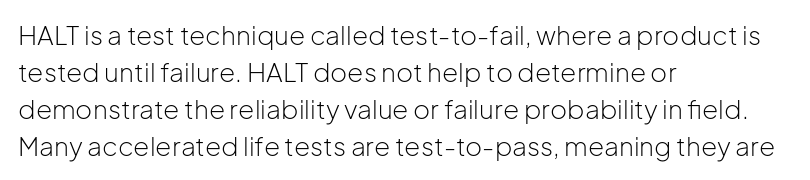
The image shows 26 px text type, upright; set left-aligned, normal line spacing (1.42x), normal letter spacing, not underlined.
